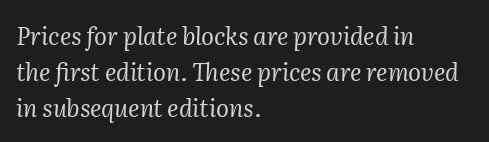
Underline: absent. Where is the straight margin? On the left. Heft: none added — not bold. Honestly, the letter spacing is just normal — you wouldn't notice it. Is the type slanted? Yes — the strokes lean at a clear angle. Honestly, the row spacing looks completely unremarkable.
